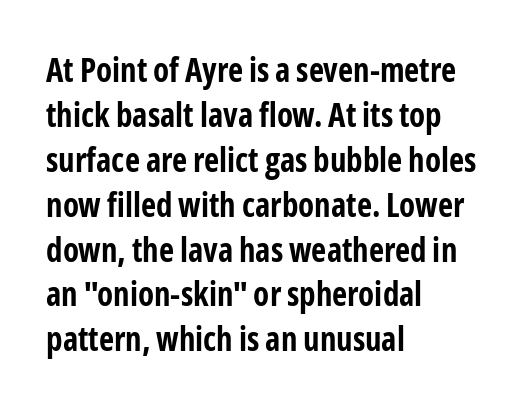
The image shows 33 px bold, condensed sans-serif type, upright; set left-aligned, normal line spacing (1.36x), normal letter spacing, not underlined; low stroke contrast and a medium x-height.
